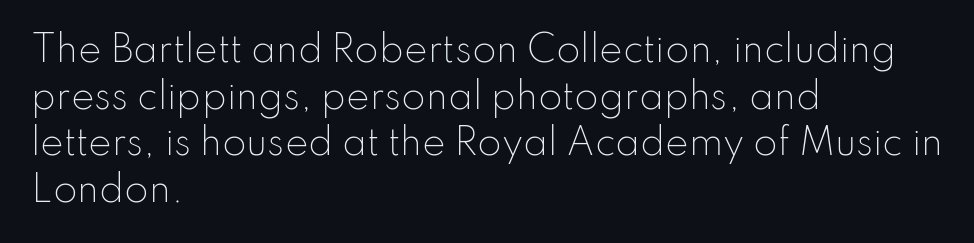
Q: Is the text bold? A: No.
Q: Is the text italic (slanted)? A: No, it is upright.
Q: Is the typeface a serif or a sans-serif typeface? A: Sans-serif.
Q: Is the text underlined? A: No.
Q: How is the paragraph aligned? A: Left-aligned.
Q: Is the spacing between letters normal or unusually wide? A: Normal.
Q: Is the spacing between lines tight, normal or loose? A: Normal.
Q: Width (condensed, normal, or wide)? A: Normal.
Q: Stroke contrast? A: Low.
Q: x-height? A: Small.
Q: Monospaced? A: No.
